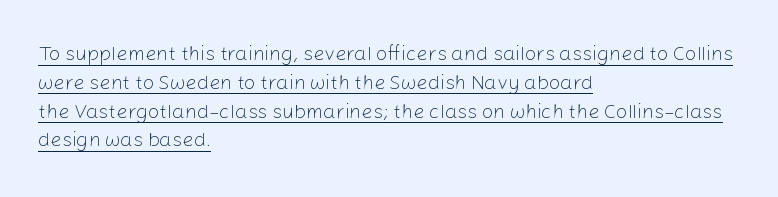
Q: Is the text bold? A: No.
Q: Is the text italic (slanted)? A: No, it is upright.
Q: Is the text underlined? A: Yes.
Q: How is the paragraph aligned? A: Left-aligned.
Q: Is the spacing between letters normal or unusually wide? A: Normal.
Q: Is the spacing between lines tight, normal or loose? A: Normal.
